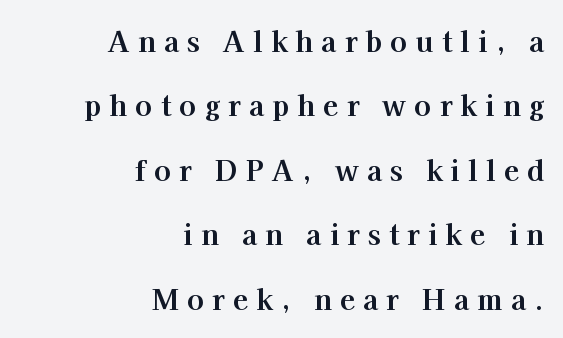
Q: Is the text bold? A: Yes.
Q: Is the text italic (slanted)? A: No, it is upright.
Q: Is the typeface a serif or a sans-serif typeface? A: Serif.
Q: Is the text underlined? A: No.
Q: How is the paragraph aligned? A: Right-aligned.
Q: Is the spacing between letters normal or unusually wide? A: Unusually wide.
Q: Is the spacing between lines tight, normal or loose? A: Loose.
Q: Width (condensed, normal, or wide)? A: Normal.
Q: Stroke contrast? A: High.
Q: x-height? A: Medium.
Q: Monospaced? A: No.
